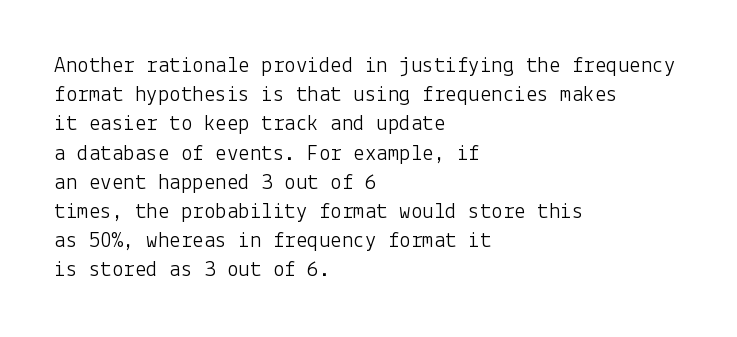
Q: Is the text bold? A: No.
Q: Is the text italic (slanted)? A: No, it is upright.
Q: Is the text underlined? A: No.
Q: How is the paragraph aligned? A: Left-aligned.
Q: Is the spacing between letters normal or unusually wide? A: Normal.
Q: Is the spacing between lines tight, normal or loose? A: Normal.
